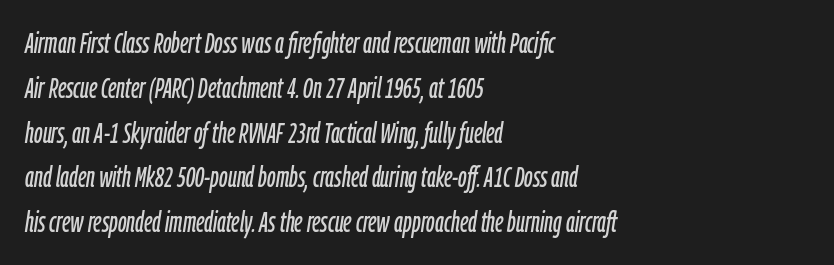
{"italic": "yes", "lean": "right", "slant_degrees": 9, "width": "condensed", "stroke_contrast": "low", "x_height": "medium", "monospaced": "no", "underline": "no", "align": "left", "line_spacing": "normal", "line_spacing_ratio": 1.6, "letter_spacing": "normal", "letter_spacing_em": 0.0, "glyph_px": 28}
